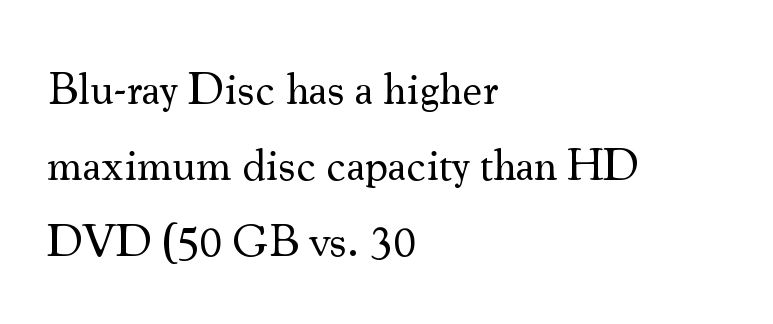
Q: Is the text bold? A: No.
Q: Is the text italic (slanted)? A: No, it is upright.
Q: Is the typeface a serif or a sans-serif typeface? A: Serif.
Q: Is the text underlined? A: No.
Q: How is the paragraph aligned? A: Left-aligned.
Q: Is the spacing between letters normal or unusually wide? A: Normal.
Q: Is the spacing between lines tight, normal or loose? A: Normal.
Q: Width (condensed, normal, or wide)? A: Normal.
Q: Stroke contrast? A: Medium.
Q: x-height? A: Small.
Q: Monospaced? A: No.
